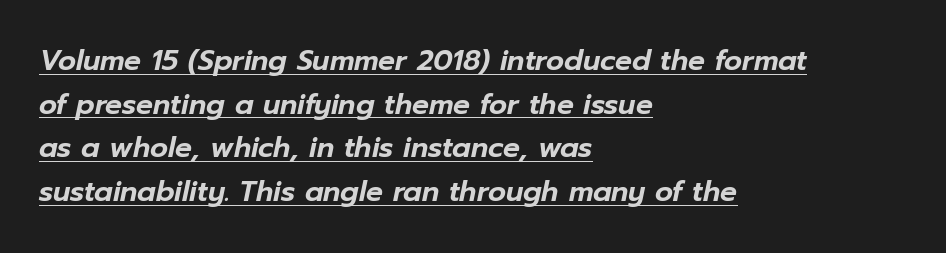
These lines stack with their left ends in a neat column. Quick note: underline on. This rendering leaves character spacing at its baseline value. Think of a printed novel: that variable character pitch is what you see here. In terms of posture, this sample is oblique. The designer left line spacing at the default.
